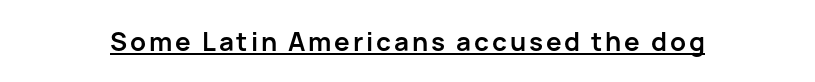
{"italic": "no", "bold": "yes", "underline": "yes", "glyph_px": 26}
